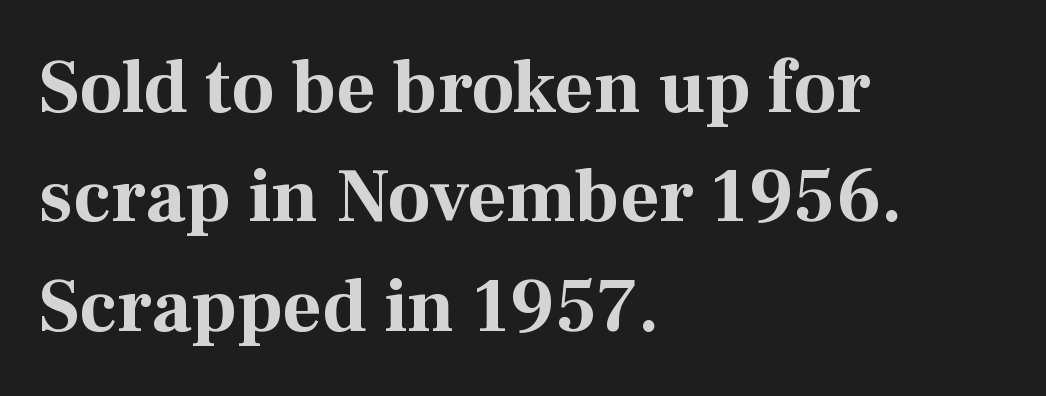
Q: Is the text bold? A: Yes.
Q: Is the text italic (slanted)? A: No, it is upright.
Q: Is the typeface a serif or a sans-serif typeface? A: Serif.
Q: Is the text underlined? A: No.
Q: How is the paragraph aligned? A: Left-aligned.
Q: Is the spacing between letters normal or unusually wide? A: Normal.
Q: Is the spacing between lines tight, normal or loose? A: Normal.
Q: Width (condensed, normal, or wide)? A: Normal.
Q: Stroke contrast? A: Medium.
Q: x-height? A: Medium.
Q: Monospaced? A: No.
